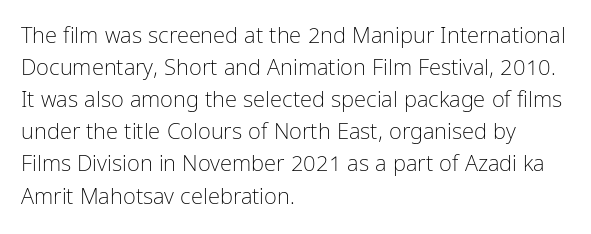
Q: Is the text bold? A: No.
Q: Is the text italic (slanted)? A: No, it is upright.
Q: Is the text underlined? A: No.
Q: How is the paragraph aligned? A: Left-aligned.
Q: Is the spacing between letters normal or unusually wide? A: Normal.
Q: Is the spacing between lines tight, normal or loose? A: Normal.
